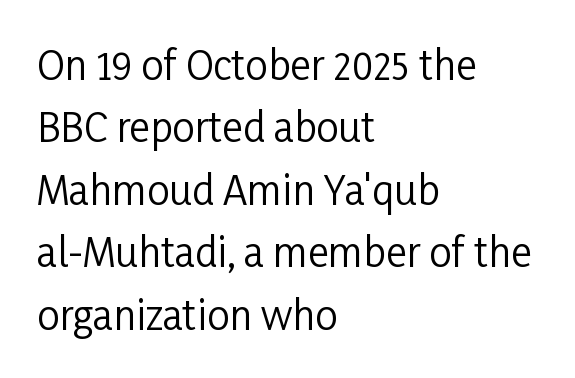
The rendering uses a moderate line-height, typical for paragraphs. The passage is arranged the way most books set body copy — flush left. Vertical strokes here are truly vertical. Note: no serifs on the glyphs. Underlining? Definitely not there.
